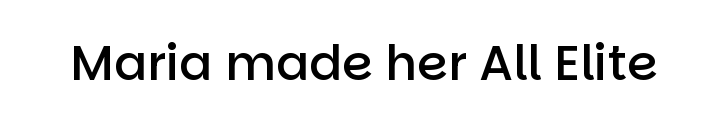
{"serif": "no", "italic": "no", "bold": "semi", "weight": "semibold", "width": "normal", "stroke_contrast": "low", "x_height": "large", "monospaced": "no", "underline": "no", "letter_spacing": "normal", "letter_spacing_em": 0.0, "glyph_px": 49}
